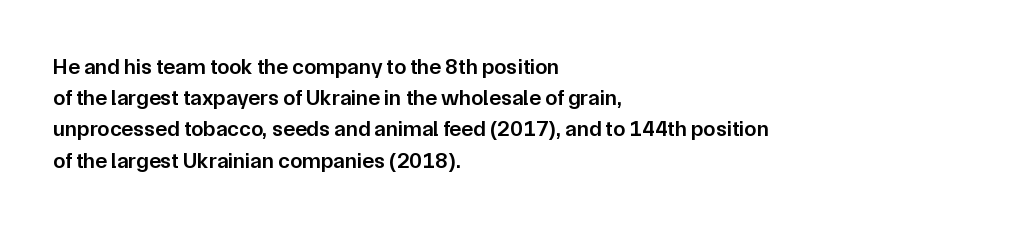
Q: Is the text bold? A: Semi-bold.
Q: Is the text italic (slanted)? A: No, it is upright.
Q: Is the text underlined? A: No.
Q: How is the paragraph aligned? A: Left-aligned.
Q: Is the spacing between letters normal or unusually wide? A: Normal.
Q: Is the spacing between lines tight, normal or loose? A: Normal.
